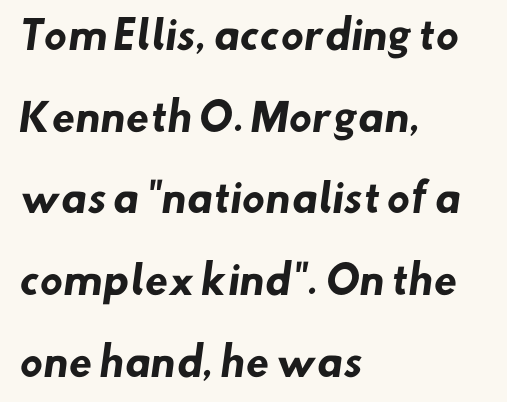
In CSS terms this would be text-align: left. Serifs: no, the terminals of the letterforms are clean. Students, observe: this is what heavily led, spacious text looks like. Note the varied advance widths — an 'i' is clearly narrower than an 'm'.
